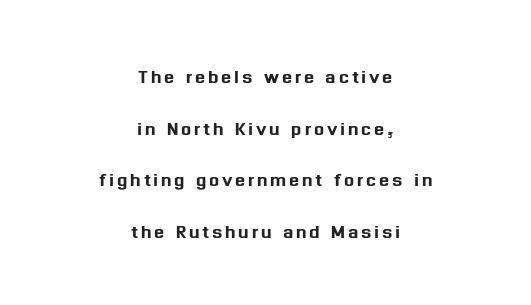
This is the regular roman posture of the typeface. This sample is center-justified, so both line endings float freely. Plain, unruled lines of type. Each new line begins a long way beneath the previous one.
